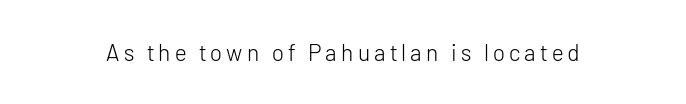
Honestly, there is no underline to notice here at all. This is roman type, the default non-slanted kind. Weight: not bold — regular or lighter.
